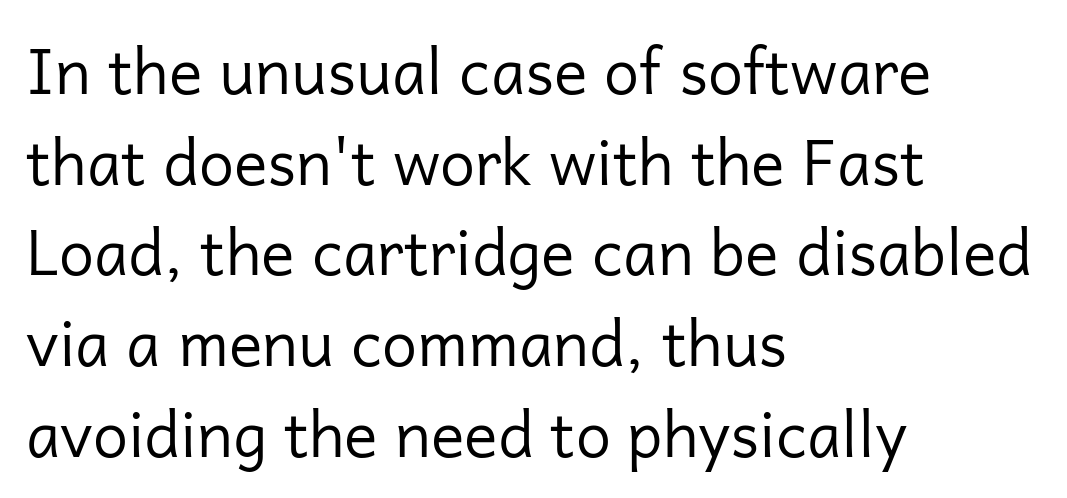
Proportional: the letters do not fall into vertical columns. These lines keep a tight, regular rhythm from letter to letter. Counters stay open thanks to moderate or lighter strokes. This sample is left-justified, so line endings fall wherever the words run out. Descender tails drop into unmarked territory.
